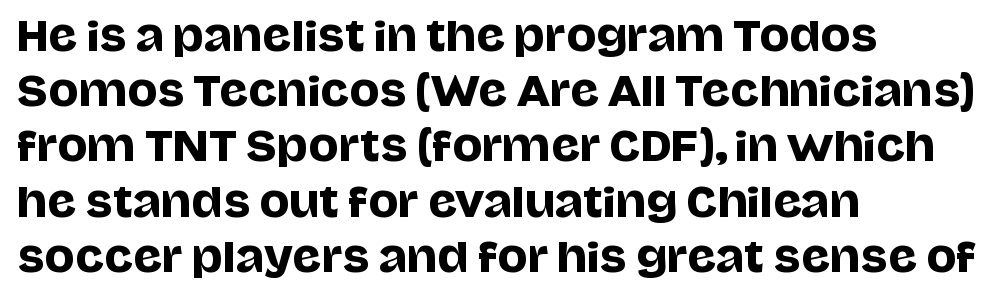
Tracking value appears to be zero — textbook default spacing. Anything drawn beneath the words? Only blank space. Horizontal bands of white between lines are of average thickness. Vertical strokes here are truly vertical. Do the characters align in a grid? No, the font is proportional.
